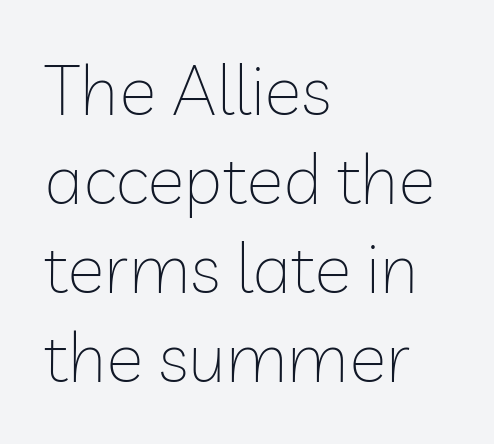
{"serif": "no", "italic": "no", "bold": "no", "weight": "thin", "width": "normal", "stroke_contrast": "low", "x_height": "medium", "monospaced": "no", "underline": "no", "align": "left", "line_spacing": "normal", "line_spacing_ratio": 1.27, "letter_spacing": "normal", "letter_spacing_em": 0.0, "glyph_px": 70}
